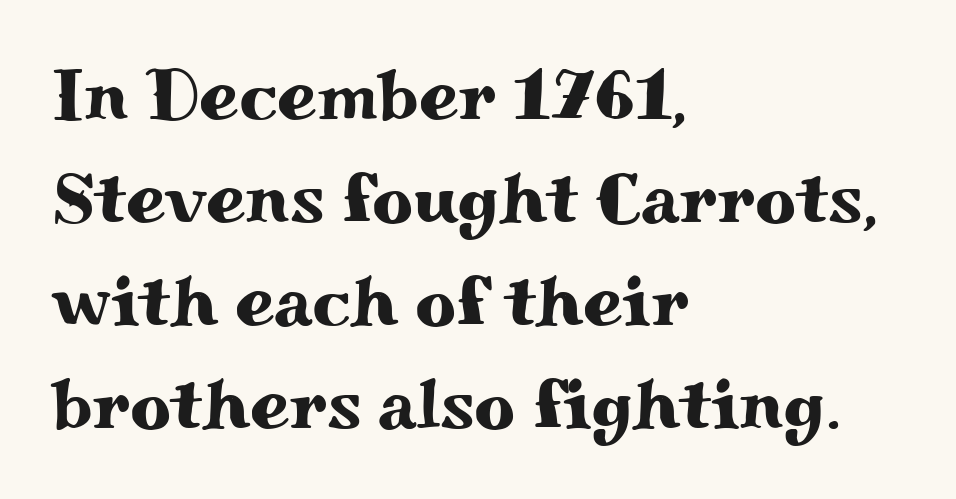
Q: Is the text italic (slanted)? A: No, it is upright.
Q: Is the typeface a serif or a sans-serif typeface? A: Serif.
Q: Is the text underlined? A: No.
Q: How is the paragraph aligned? A: Left-aligned.
Q: Is the spacing between letters normal or unusually wide? A: Normal.
Q: Is the spacing between lines tight, normal or loose? A: Normal.
Q: Width (condensed, normal, or wide)? A: Wide.
Q: Stroke contrast? A: Medium.
Q: x-height? A: Small.
Q: Monospaced? A: No.
